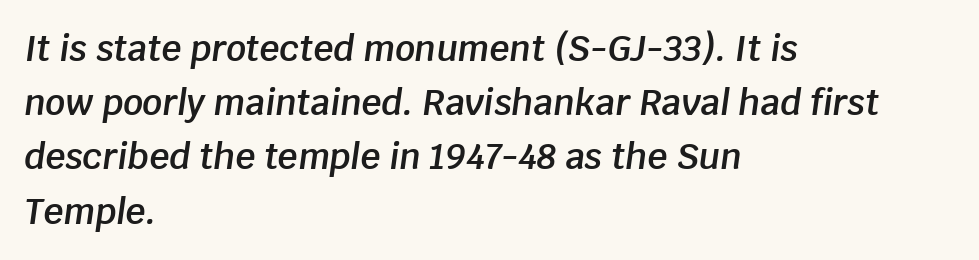
Q: Is the text bold? A: Semi-bold.
Q: Is the text italic (slanted)? A: Yes, it leans right by about 8 degrees.
Q: Is the text underlined? A: No.
Q: How is the paragraph aligned? A: Left-aligned.
Q: Is the spacing between letters normal or unusually wide? A: Normal.
Q: Is the spacing between lines tight, normal or loose? A: Normal.
Q: Width (condensed, normal, or wide)? A: Normal.
Q: Stroke contrast? A: Low.
Q: x-height? A: Large.
Q: Monospaced? A: No.
